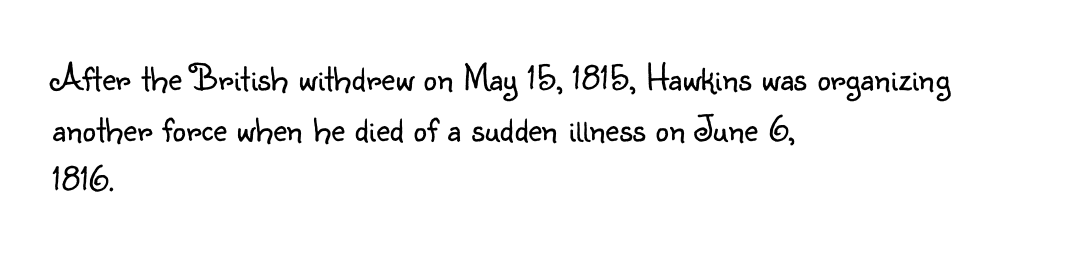
{"serif": "no", "italic": "no", "bold": "no", "weight": "light", "width": "normal", "stroke_contrast": "low", "x_height": "small", "monospaced": "no", "underline": "no", "align": "left", "line_spacing": "normal", "line_spacing_ratio": 1.33, "letter_spacing": "normal", "letter_spacing_em": 0.0, "glyph_px": 38}
